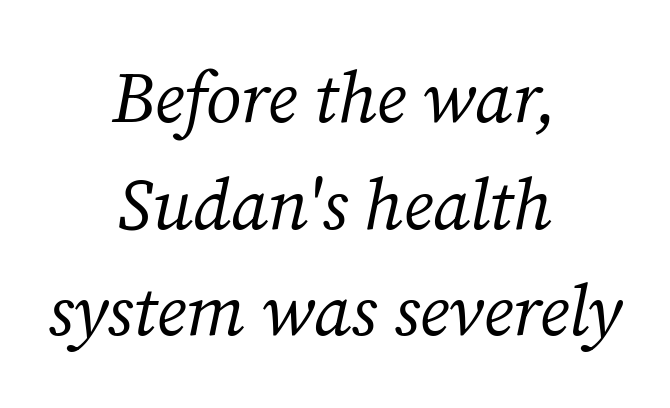
{"serif": "yes", "italic": "yes", "lean": "right", "slant_degrees": 12, "bold": "no", "weight": "regular", "width": "normal", "stroke_contrast": "medium", "x_height": "medium", "monospaced": "no", "underline": "no", "align": "center", "line_spacing": "normal", "line_spacing_ratio": 1.48, "letter_spacing": "normal", "letter_spacing_em": 0.0, "glyph_px": 72}
